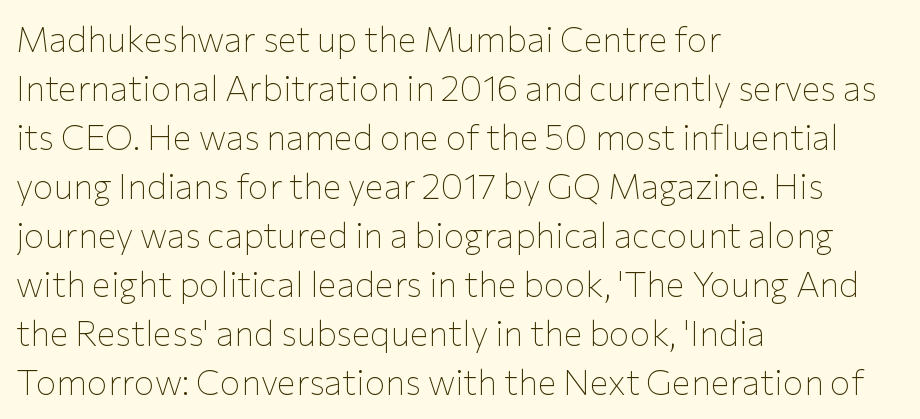
Q: Is the text bold? A: No.
Q: Is the text italic (slanted)? A: No, it is upright.
Q: Is the typeface a serif or a sans-serif typeface? A: Sans-serif.
Q: Is the text underlined? A: No.
Q: How is the paragraph aligned? A: Left-aligned.
Q: Is the spacing between letters normal or unusually wide? A: Normal.
Q: Is the spacing between lines tight, normal or loose? A: Normal.
Q: Width (condensed, normal, or wide)? A: Normal.
Q: Stroke contrast? A: Low.
Q: x-height? A: Medium.
Q: Monospaced? A: No.
